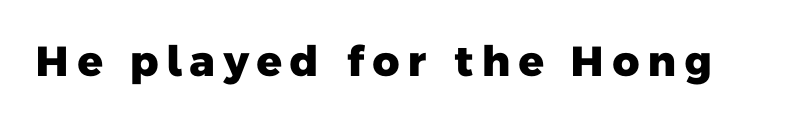
The image shows 42 px heavy sans-serif type; set not underlined; low stroke contrast and a medium x-height.
